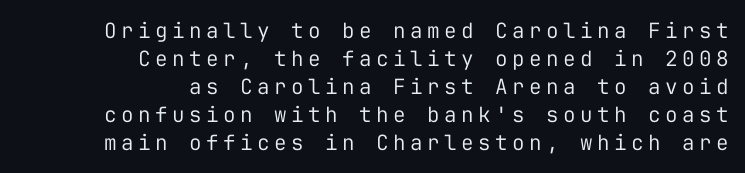
Q: Is the text bold? A: No.
Q: Is the text italic (slanted)? A: No, it is upright.
Q: Is the text underlined? A: No.
Q: How is the paragraph aligned? A: Right-aligned.
Q: Is the spacing between letters normal or unusually wide? A: Unusually wide.
Q: Is the spacing between lines tight, normal or loose? A: Normal.
